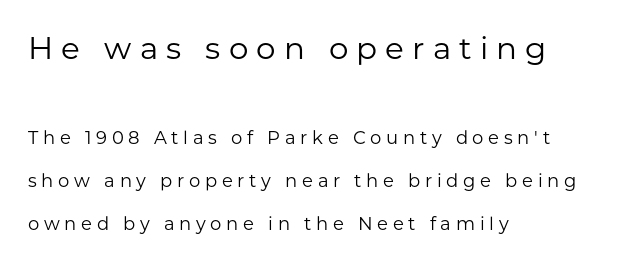
The image shows 31 px regular-weight sans-serif type, upright; set left-aligned, loose line spacing (2.37x), unusually wide letter spacing (+0.26 em), not underlined; the first (top) block is 1.72x larger; low stroke contrast and a medium x-height.
